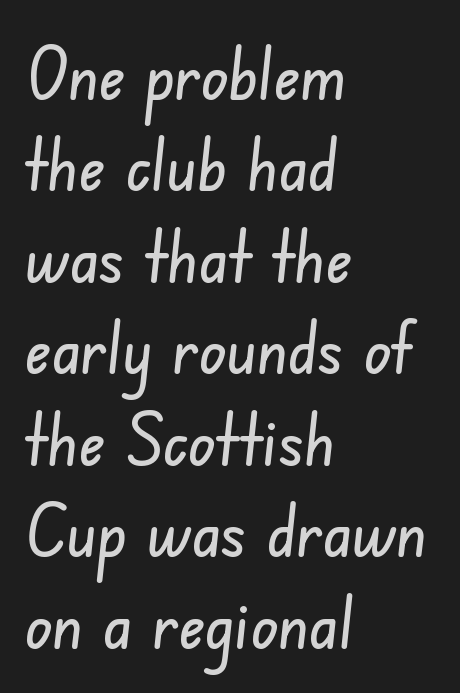
{"serif": "no", "width": "condensed", "stroke_contrast": "low", "x_height": "small", "monospaced": "no", "underline": "no", "align": "left", "line_spacing": "normal", "line_spacing_ratio": 1.27, "letter_spacing": "normal", "letter_spacing_em": 0.0, "glyph_px": 72}
